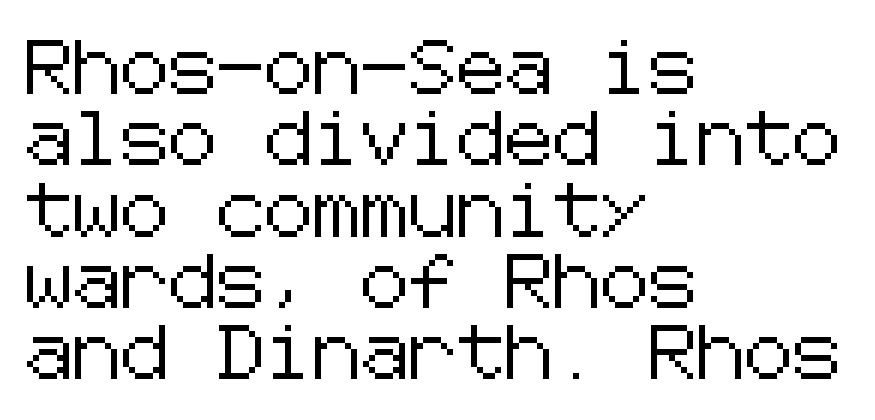
The image shows 54 px sans-serif type, upright; set left-aligned, normal line spacing (1.32x), normal letter spacing, not underlined; low stroke contrast and a medium x-height.
